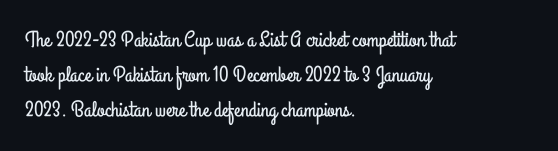
The image shows 22 px text type, upright; set left-aligned, normal line spacing (1.59x), normal letter spacing, not underlined.
